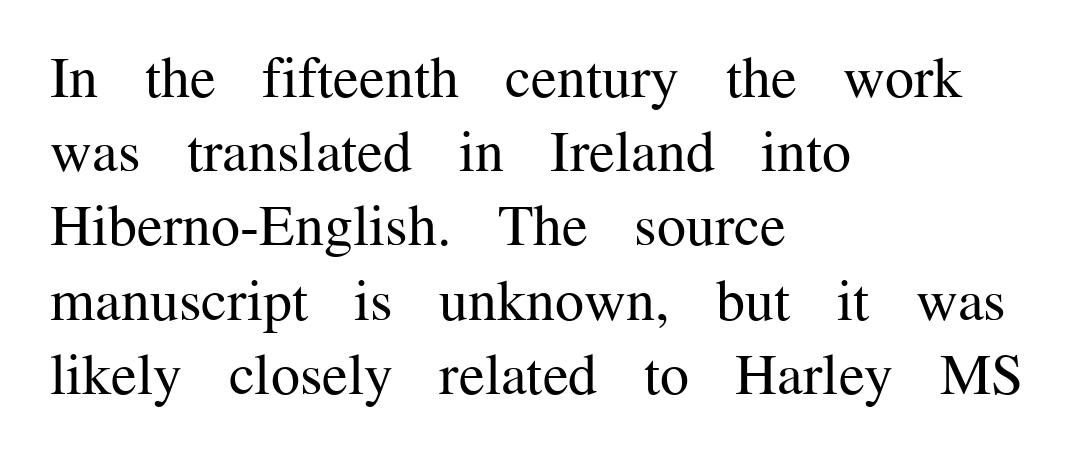
Q: Is the text bold? A: No.
Q: Is the text italic (slanted)? A: No, it is upright.
Q: Is the typeface a serif or a sans-serif typeface? A: Serif.
Q: Is the text underlined? A: No.
Q: How is the paragraph aligned? A: Left-aligned.
Q: Is the spacing between letters normal or unusually wide? A: Normal.
Q: Is the spacing between lines tight, normal or loose? A: Normal.
Q: Width (condensed, normal, or wide)? A: Normal.
Q: Stroke contrast? A: Medium.
Q: x-height? A: Medium.
Q: Monospaced? A: No.
